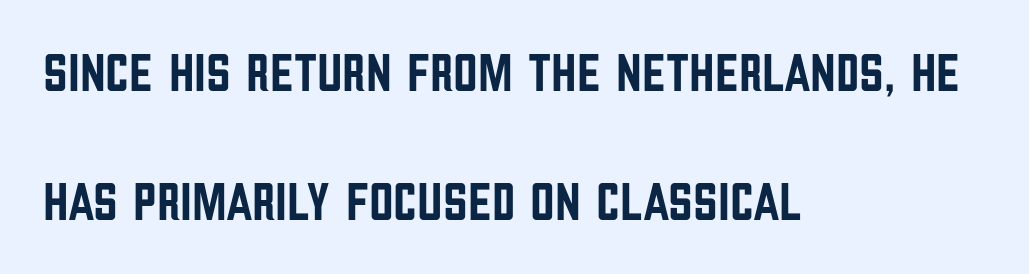
The image shows 54 px condensed sans-serif type, upright; set left-aligned, loose line spacing (2.38x), normal letter spacing, not underlined; low stroke contrast and a large x-height.
